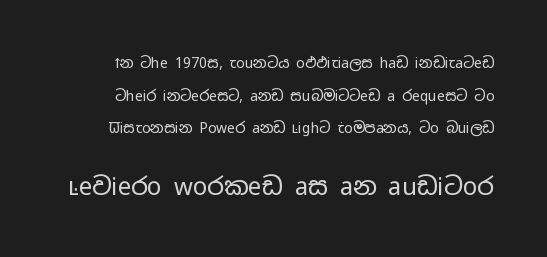
The image shows 24 px text type, upright; set loose line spacing (2.33x), normal letter spacing, not underlined; the second (bottom) block is 1.71x larger.
